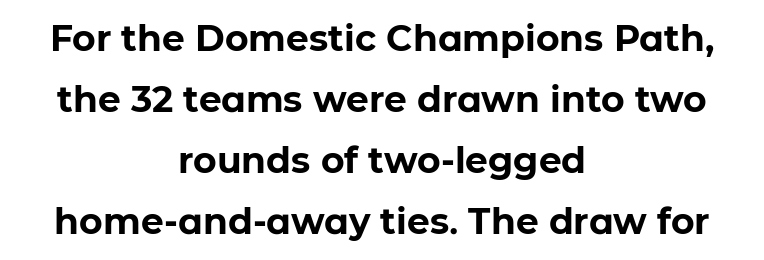
Q: Is the text bold? A: Yes.
Q: Is the text italic (slanted)? A: No, it is upright.
Q: Is the typeface a serif or a sans-serif typeface? A: Sans-serif.
Q: Is the text underlined? A: No.
Q: How is the paragraph aligned? A: Centered.
Q: Is the spacing between letters normal or unusually wide? A: Normal.
Q: Is the spacing between lines tight, normal or loose? A: Normal.
Q: Width (condensed, normal, or wide)? A: Normal.
Q: Stroke contrast? A: Low.
Q: x-height? A: Medium.
Q: Monospaced? A: No.
